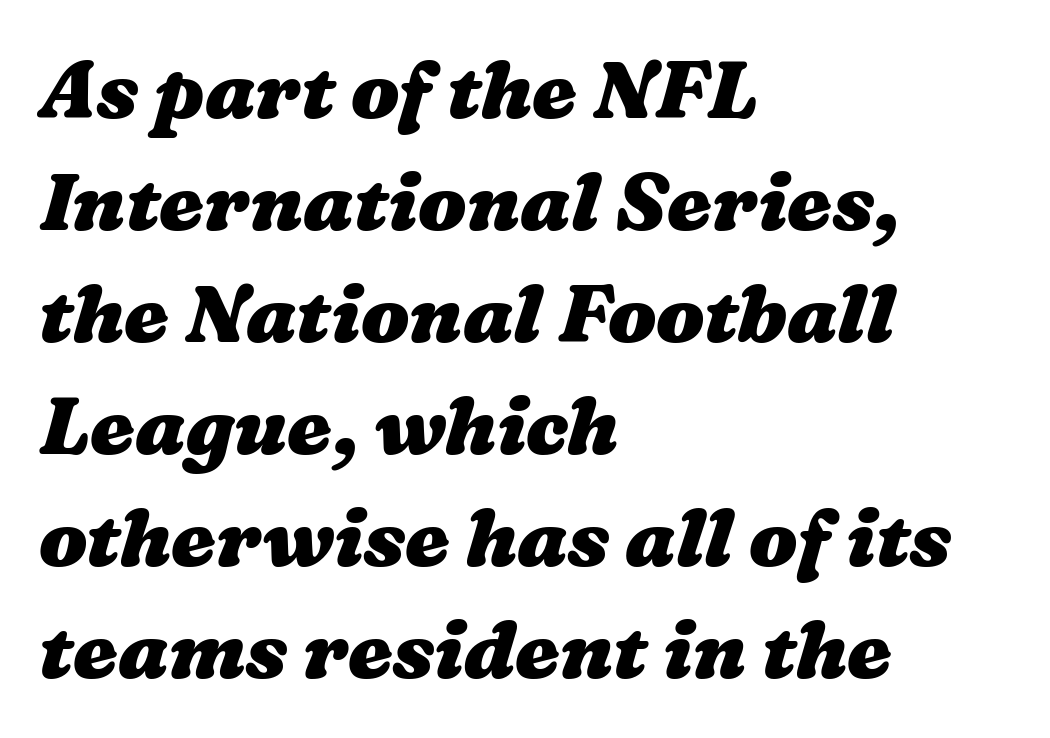
The image shows 80 px heavy, wide type; set left-aligned, normal line spacing (1.4x), normal letter spacing, not underlined; medium stroke contrast and a medium x-height.
